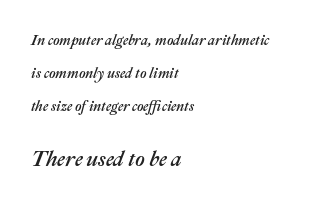
The image shows 21 px text type, italic (leaning right); set left-aligned, loose line spacing (2.35x), normal letter spacing, not underlined; the second (bottom) block is 1.5x larger.
